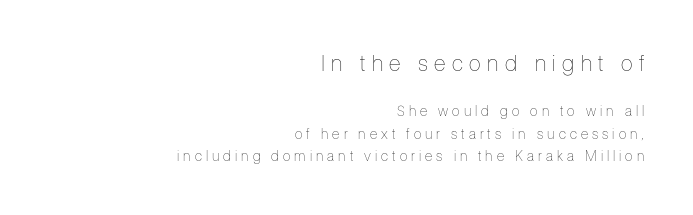
Q: Is the text bold? A: No.
Q: Is the text italic (slanted)? A: No, it is upright.
Q: Is the text underlined? A: No.
Q: How is the paragraph aligned? A: Right-aligned.
Q: Is the spacing between letters normal or unusually wide? A: Unusually wide.
Q: Is the spacing between lines tight, normal or loose? A: Normal.
Q: Which block of text is set in a larger size, the first (top) or the second (bottom)? A: The first (top) one.
